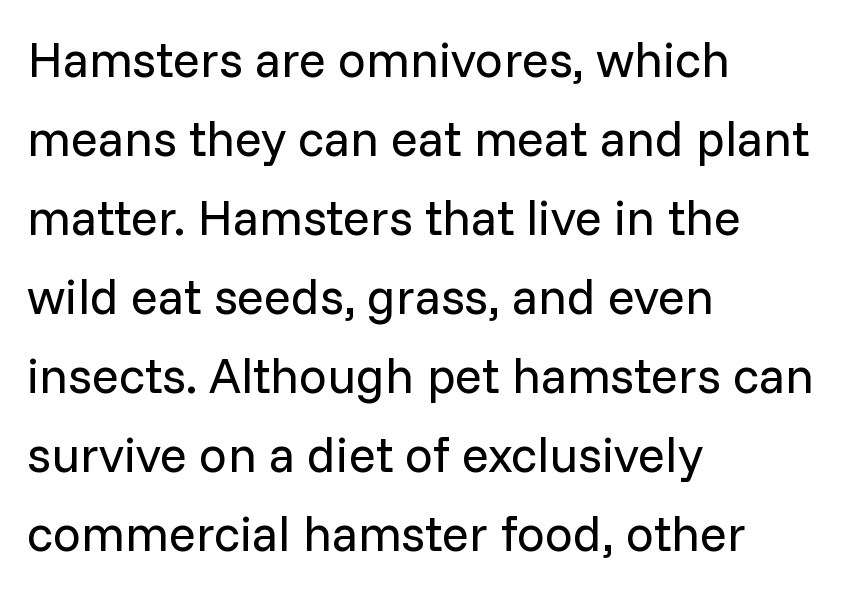
The image shows 50 px regular-weight sans-serif type, upright; set left-aligned, normal line spacing (1.58x), normal letter spacing, not underlined; low stroke contrast and a medium x-height.
